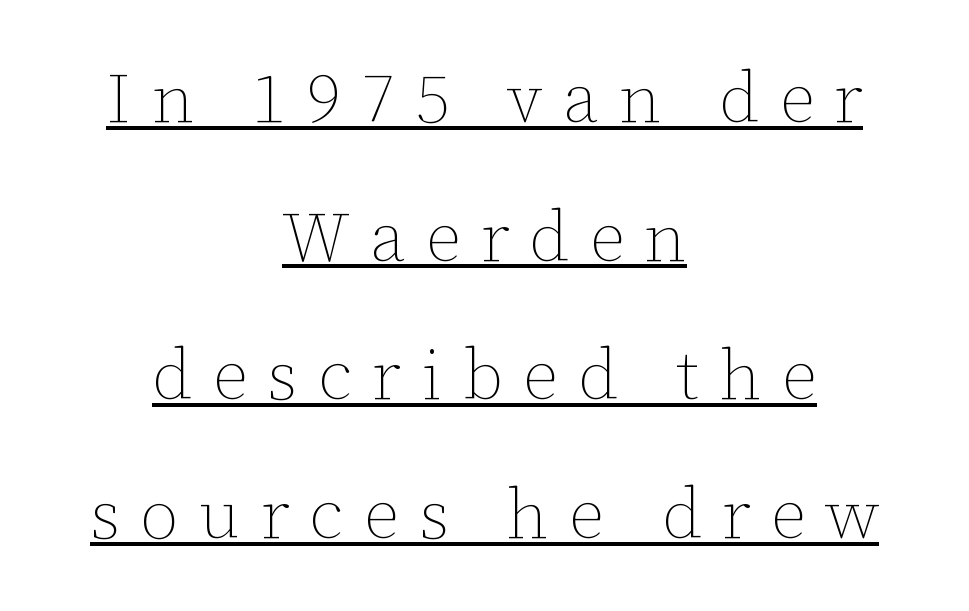
Q: Is the text bold? A: No.
Q: Is the text italic (slanted)? A: No, it is upright.
Q: Is the text underlined? A: Yes.
Q: How is the paragraph aligned? A: Centered.
Q: Is the spacing between letters normal or unusually wide? A: Unusually wide.
Q: Is the spacing between lines tight, normal or loose? A: Loose.
Q: Width (condensed, normal, or wide)? A: Normal.
Q: Stroke contrast? A: Low.
Q: x-height? A: Medium.
Q: Monospaced? A: No.
